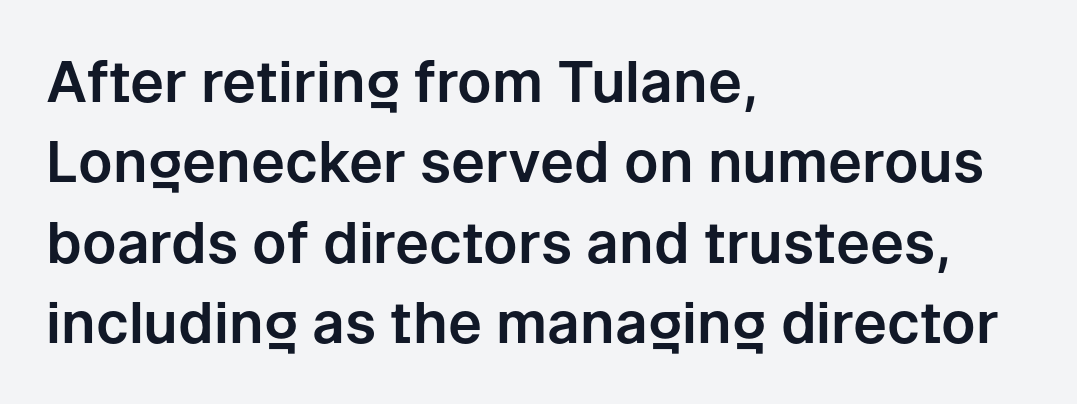
{"serif": "no", "italic": "no", "width": "normal", "stroke_contrast": "low", "x_height": "medium", "monospaced": "no", "underline": "no", "align": "left", "line_spacing": "normal", "line_spacing_ratio": 1.41, "letter_spacing": "normal", "letter_spacing_em": 0.0, "glyph_px": 57}
